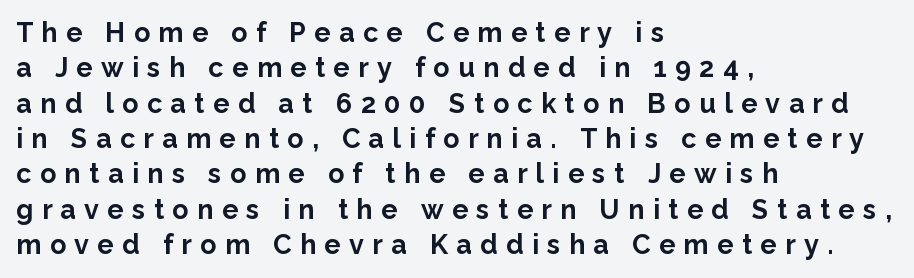
{"italic": "no", "bold": "yes", "underline": "no", "align": "left", "line_spacing": "normal", "line_spacing_ratio": 1.31, "letter_spacing": "wide", "letter_spacing_em": 0.31, "glyph_px": 27}
